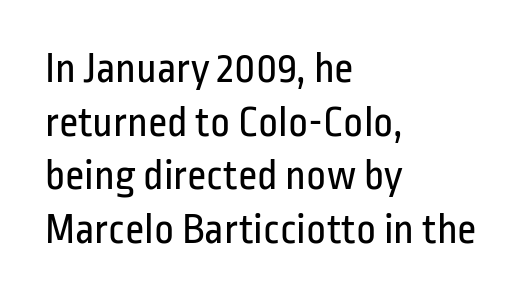
Q: Is the text bold? A: No.
Q: Is the text italic (slanted)? A: No, it is upright.
Q: Is the typeface a serif or a sans-serif typeface? A: Sans-serif.
Q: Is the text underlined? A: No.
Q: How is the paragraph aligned? A: Left-aligned.
Q: Is the spacing between letters normal or unusually wide? A: Normal.
Q: Is the spacing between lines tight, normal or loose? A: Normal.
Q: Width (condensed, normal, or wide)? A: Condensed.
Q: Stroke contrast? A: Low.
Q: x-height? A: Medium.
Q: Monospaced? A: No.
